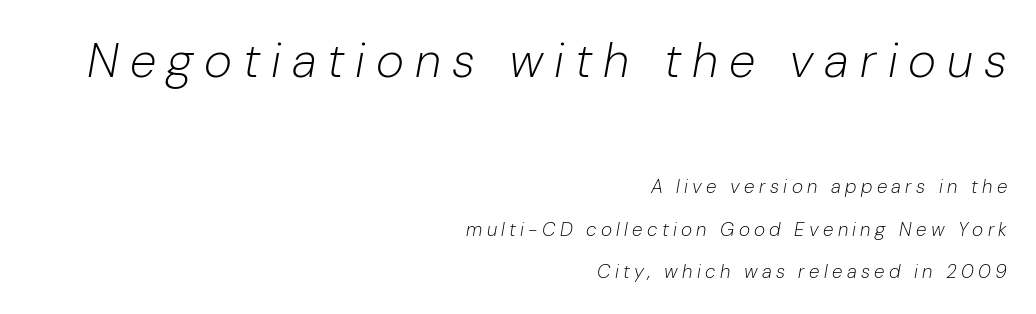
{"italic": "yes", "lean": "right", "slant_degrees": 10, "bold": "no", "weight": "light", "width": "normal", "stroke_contrast": "low", "x_height": "medium", "monospaced": "no", "underline": "no", "align": "right", "line_spacing": "loose", "line_spacing_ratio": 2.23, "letter_spacing": "wide", "letter_spacing_em": 0.23, "larger_block": "first", "size_ratio": 2.53, "glyph_px": 48}
